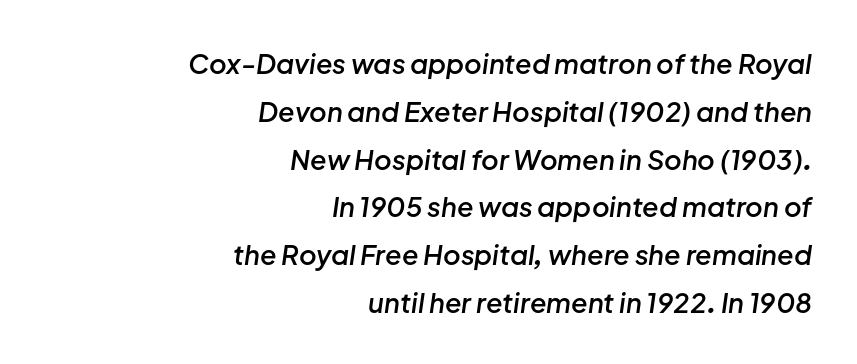
The setting favours the right margin, as signatures and pull-quotes sometimes do. A fair bit of extra ink — the face is semibold, not bold. Glance below the letters and you will spot only blank space. A typesetter would call this zero additional tracking. The typography opts for an oblique posture over an upright one.
